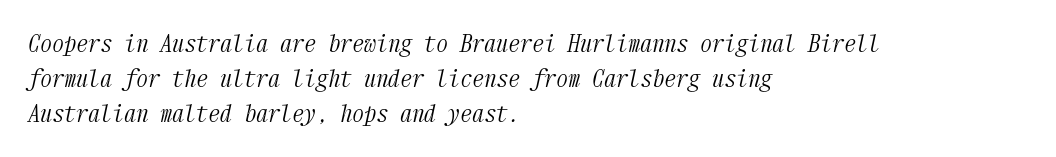
The font is comparable to plain body text, perhaps lighter. The baseline area is clear. The ragged edge is on the right, which tells us the setting is flush left. Emphasis-style slanted type is in use. No extra tracking has been applied to these lines.
